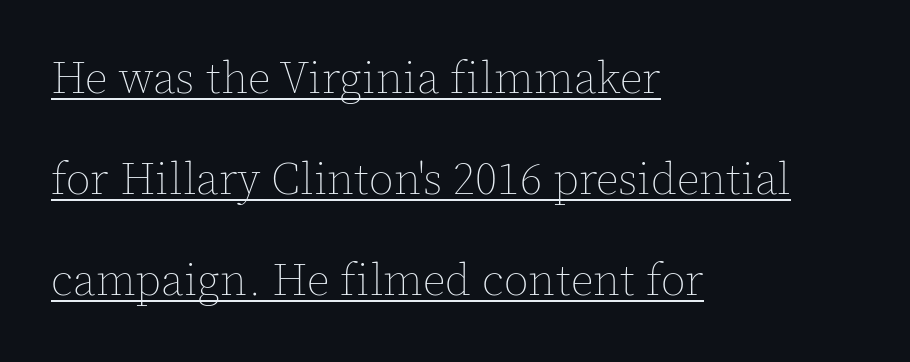
Q: Is the text bold? A: No.
Q: Is the text italic (slanted)? A: No, it is upright.
Q: Is the text underlined? A: Yes.
Q: How is the paragraph aligned? A: Left-aligned.
Q: Is the spacing between letters normal or unusually wide? A: Normal.
Q: Is the spacing between lines tight, normal or loose? A: Loose.
Q: Width (condensed, normal, or wide)? A: Normal.
Q: x-height? A: Medium.
Q: Monospaced? A: No.
